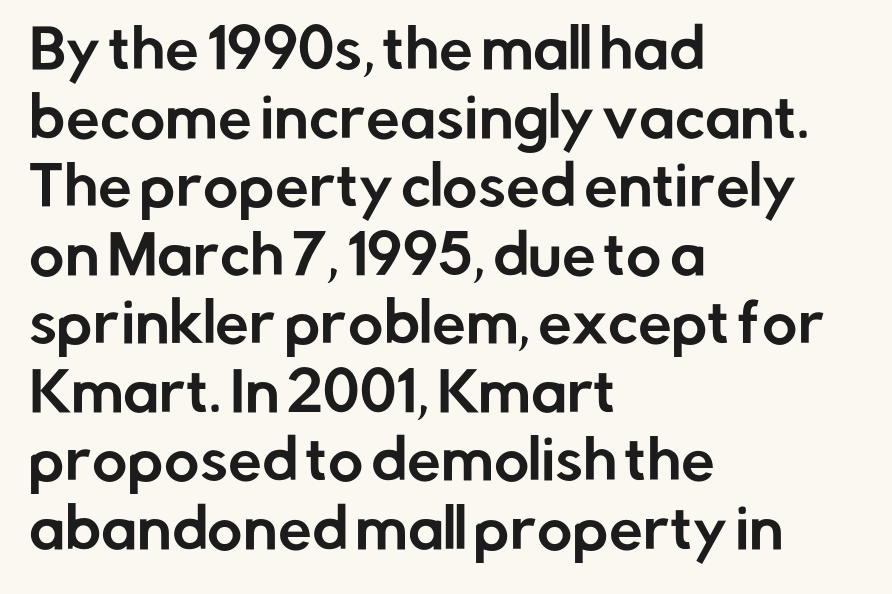
The image shows 54 px sans-serif type, upright; set left-aligned, normal line spacing (1.27x), normal letter spacing, not underlined; low stroke contrast and a medium x-height.
